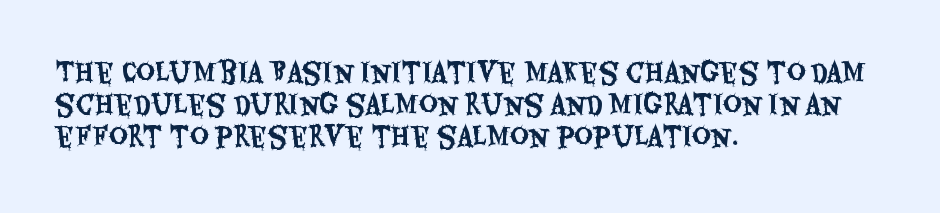
Standard letterfit; no display-style spreading of the glyphs. The string is rendered with underlining switched off. Compared with a centered layout, this one pins lines to the left instead. Vertical strokes here are truly vertical.
